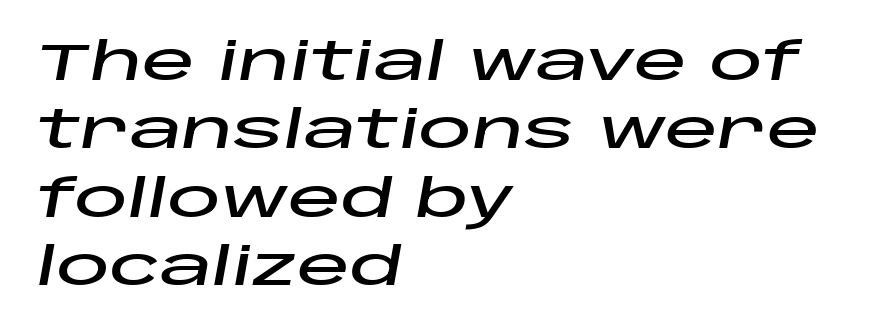
Q: Is the text italic (slanted)? A: Yes, it leans right by about 10 degrees.
Q: Is the text underlined? A: No.
Q: How is the paragraph aligned? A: Left-aligned.
Q: Is the spacing between letters normal or unusually wide? A: Normal.
Q: Is the spacing between lines tight, normal or loose? A: Normal.
Q: Width (condensed, normal, or wide)? A: Wide.
Q: Stroke contrast? A: Low.
Q: x-height? A: Large.
Q: Monospaced? A: No.
